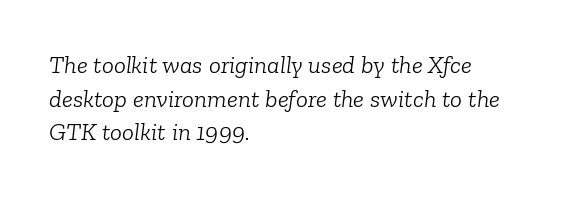
{"italic": "yes", "lean": "right", "slant_degrees": 6, "bold": "no", "underline": "no", "align": "left", "line_spacing": "normal", "line_spacing_ratio": 1.35, "letter_spacing": "normal", "letter_spacing_em": 0.0, "glyph_px": 25}
